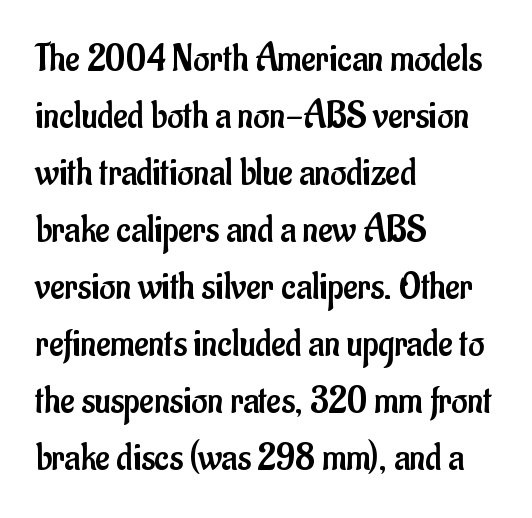
The font is comparable to plain body text, perhaps lighter. Horizontal alignment here is leftward, the default for most running prose. Vertical strokes here are truly vertical. The passage shown is not underscored anywhere. Spacing verdict: proportional, widths tailored to each character. Grotesque or geometric, the face here clearly has no serifs.
